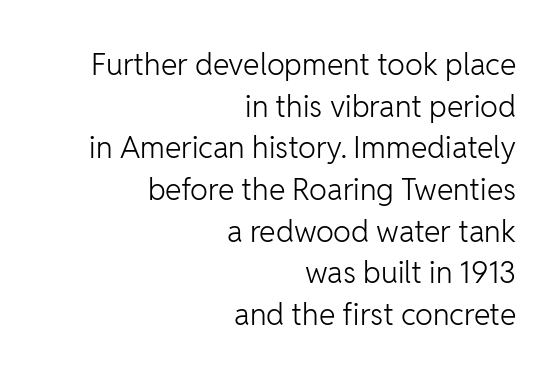
The space between consecutive lines is moderate. Letterform terminals end flat and unadorned throughout the passage. The strokes are not fattened; the text isn't bold. Varying glyph widths throughout — classic text-font behaviour.
